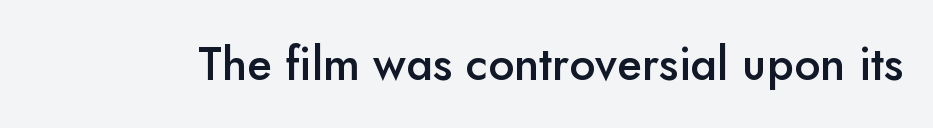
Only glyphs here, with clear space below each row. Each letter keeps its own natural width here, so spacing adapts to shape. Is there any slant? The stems are plumb. Nothing unusual about the tracking: characters are spaced as the font intends. The letters carry no serifs — their stems end cleanly without finishing strokes. Heft: intermediate — a semibold.
